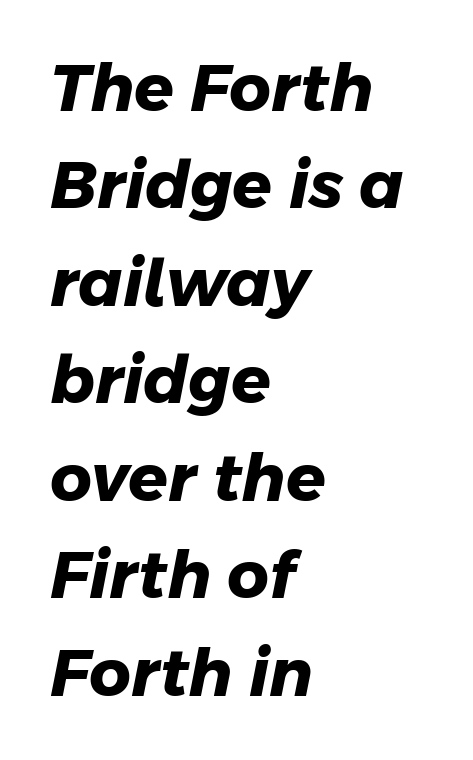
The rendering uses a moderate line-height, typical for paragraphs. The text was rendered using a sans face with plain stroke endings. The strip under each line holds only bare page. Every letter is thick-stroked: bold, no question. Spacing verdict: proportional, widths tailored to each character.
